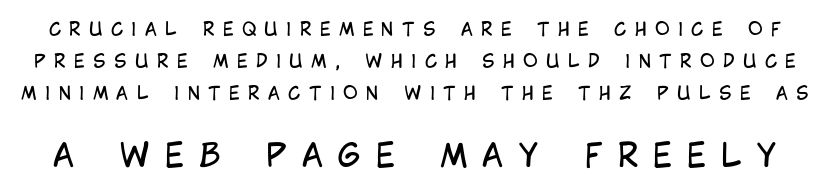
Summary of weight: not heavy and not bold. The letters in the lower block stand taller than those in the block above. What stands out about the letter spacing? Its width — letters are far apart. The rendering uses natural spacing where letterforms have individual widths.
